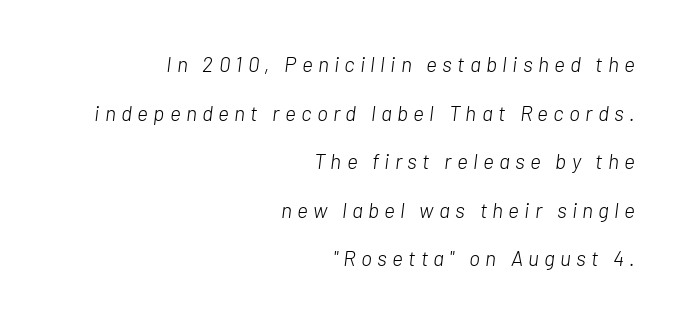
One glance says open: line gaps are wider than usual. The typography opts for an oblique posture over an upright one. Weight: not bold — regular or lighter. Every row of glyphs terminates at an identical x-position on the right. Does extra space separate the letters? Yes, quite a lot of it. Underline: absent.
